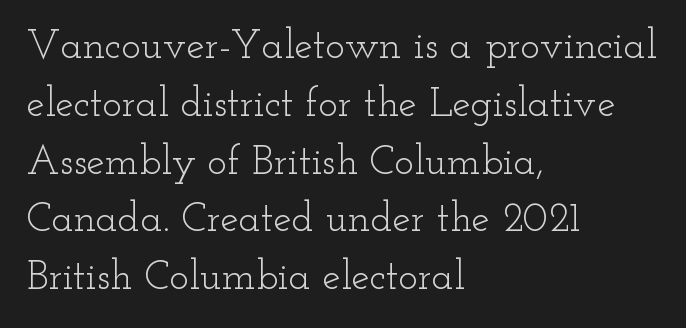
The specimen reads as upright at a glance. This rendering features lettering with no underline. Is this a fixed-width face? No — the glyphs have proportional, varying widths. The face used here is seriffed, in the tradition of book romans. The lines are quadded left. Regular leading.
